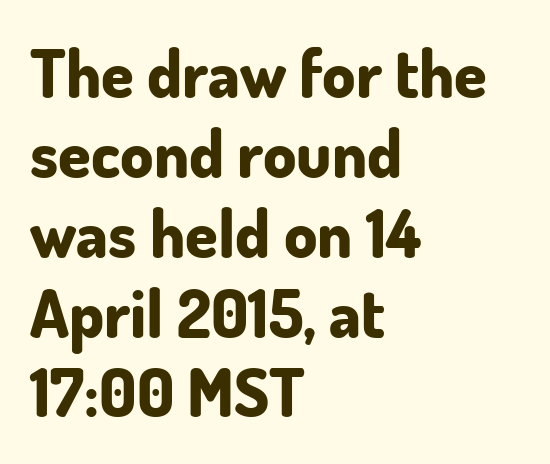
Words appear dense and cohesive because spacing is normal. Every row of glyphs begins at an identical x-position on the left. Varying glyph widths throughout — classic text-font behaviour. Honestly, there is no underline to notice here at all. This sample uses an upright cut, with every glyph sitting square on the baseline. Observe the absence of serifs on each vertical stroke in this sample.
